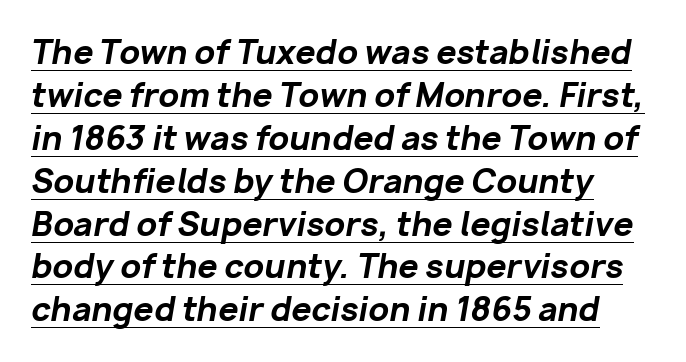
The image shows 32 px bold type, italic (leaning right); set normal line spacing (1.34x), normal letter spacing, underlined; low stroke contrast and a medium x-height.
